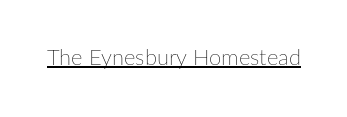
Q: Is the text bold? A: No.
Q: Is the text italic (slanted)? A: No, it is upright.
Q: Is the text underlined? A: Yes.
Q: Is the spacing between letters normal or unusually wide? A: Normal.
